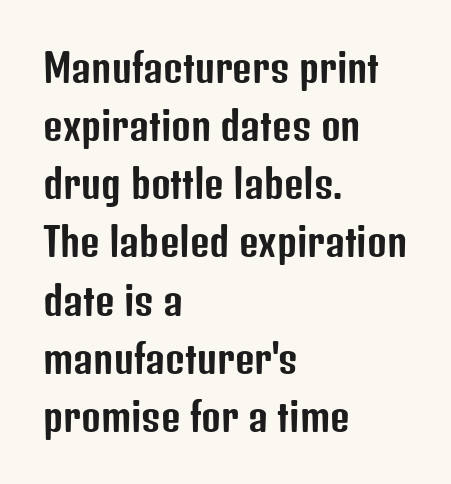
The image shows 38 px condensed sans-serif type, upright; set left-aligned, normal line spacing (1.53x), normal letter spacing, not underlined; low stroke contrast and a medium x-height.
